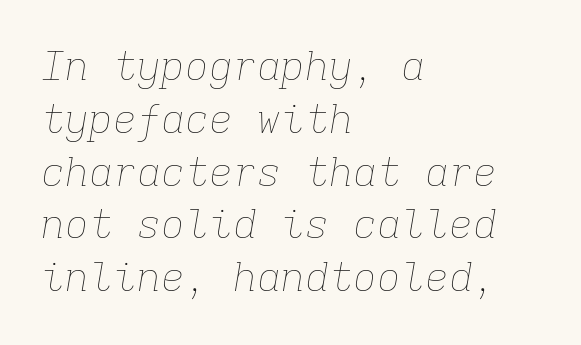
Do the characters align in a grid? Yes, the font is monospaced. The tracking reads as untouched default to a designer's eye. The letterforms sit at book weight or below. Is the block centered? No — it sits flush against the left margin.
